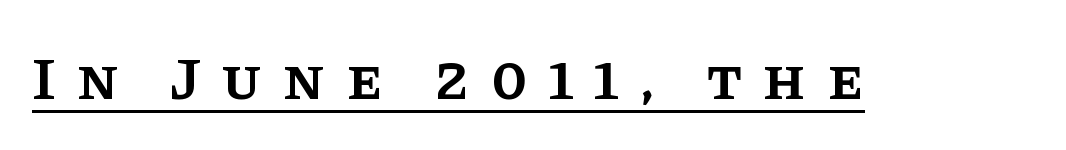
Q: Is the text bold? A: Semi-bold.
Q: Is the text italic (slanted)? A: No, it is upright.
Q: Is the typeface a serif or a sans-serif typeface? A: Serif.
Q: Is the text underlined? A: Yes.
Q: Is the spacing between letters normal or unusually wide? A: Unusually wide.
Q: Width (condensed, normal, or wide)? A: Normal.
Q: Stroke contrast? A: Low.
Q: x-height? A: Large.
Q: Monospaced? A: No.
